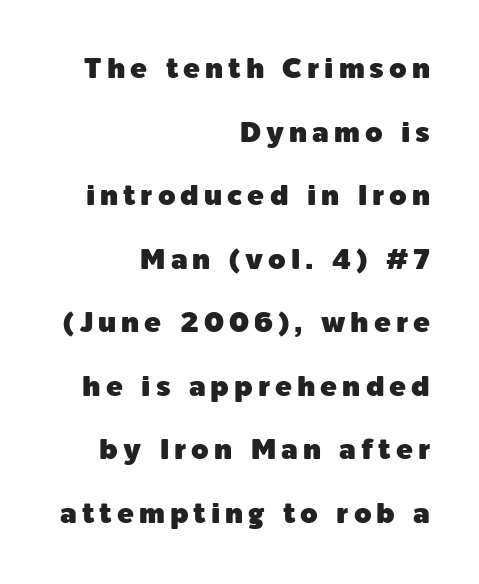
The image shows 28 px sans-serif type, upright; set right-aligned, loose line spacing (2.27x), not underlined; a medium x-height.
